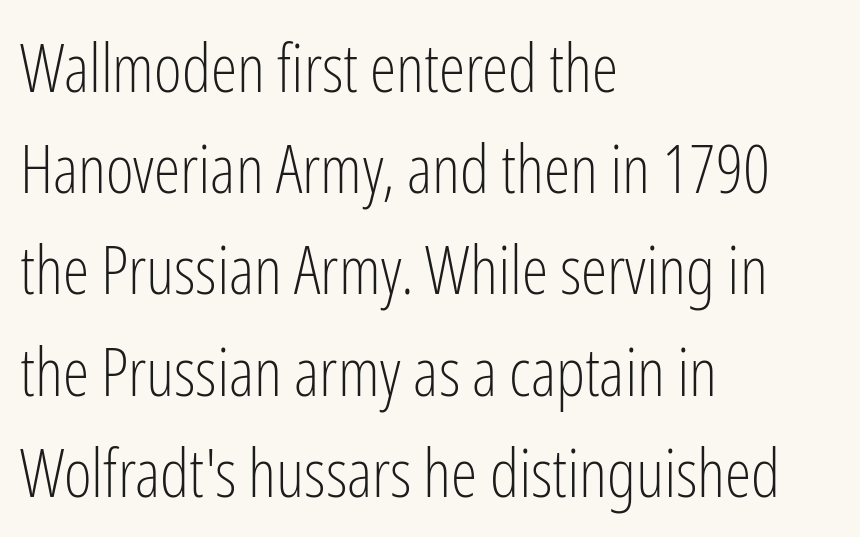
Character widths vary here, with narrow letters taking less room than wide ones. Line spacing here is normal. The typography opts for an upright posture over an oblique one. This rendering uses left alignment, leaving the right contour irregular.
